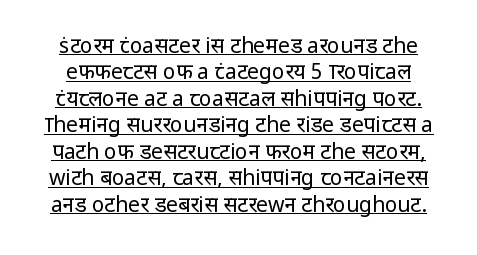
The image shows 21 px text type, upright; set normal line spacing (1.26x), normal letter spacing, underlined.
